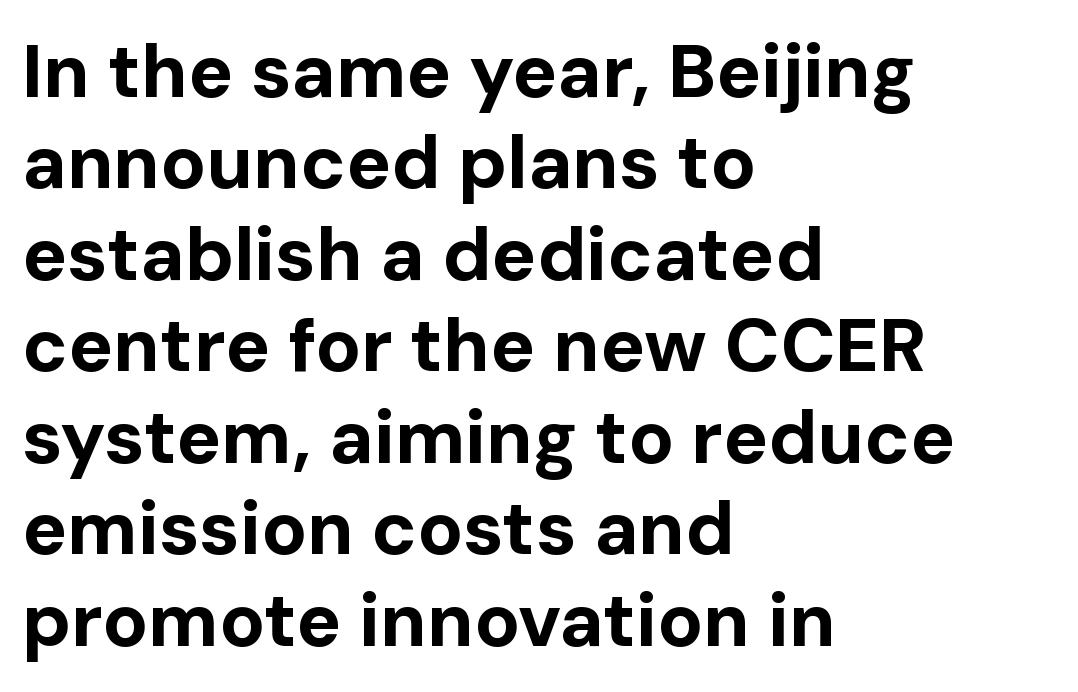
The image shows 75 px bold sans-serif type, upright; set left-aligned, line spacing 1.22x, normal letter spacing, not underlined; low stroke contrast and a medium x-height.
